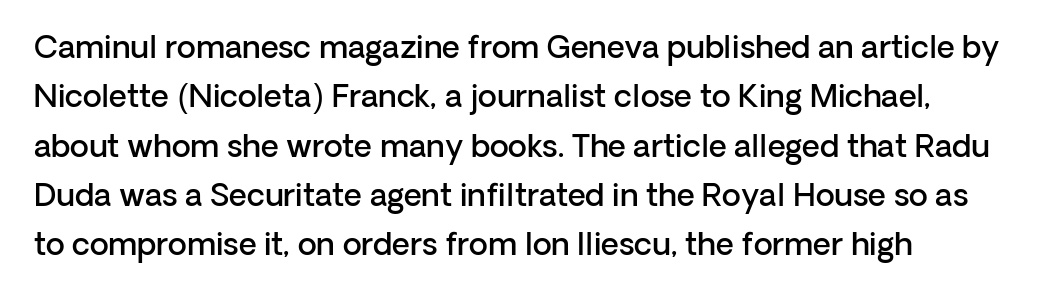
On the weight axis this lands at semibold, roughly 600. Each row of text sits above clean, open space. The passage shown has conventional tracking throughout. Note: no serifs on the glyphs.
